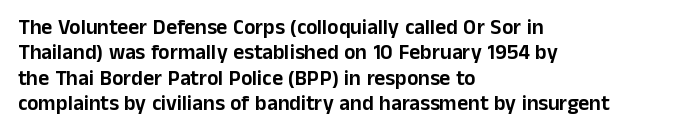
Short and long lines alike share a common starting point at left. Letters rest on an invisible, unmarked baseline. No extra tracking has been applied to these lines. Is there any slant? The stems are plumb.
